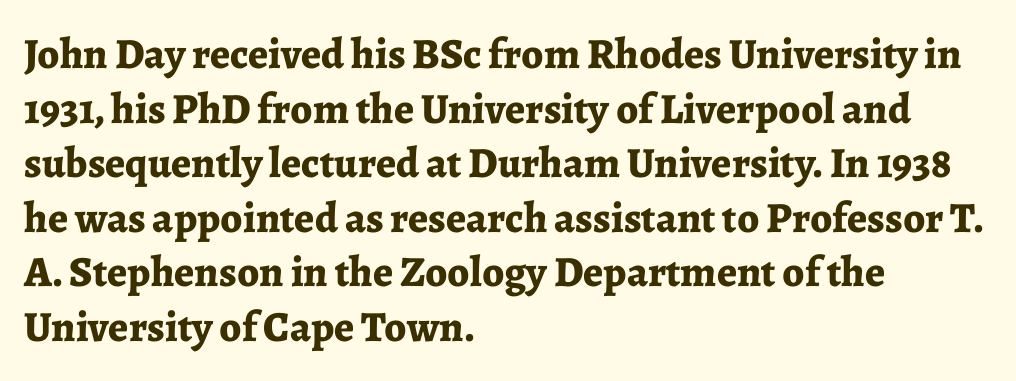
The font family rendered here belongs to the serif group. Words appear dense and cohesive because spacing is normal. Summary of weight: heavy, a full bold. Does the copy run flush right? No — it runs flush left.
